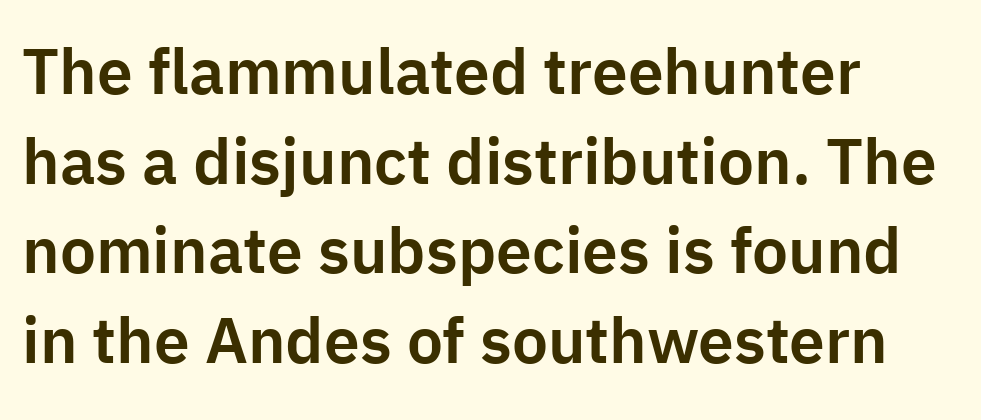
The image shows 64 px sans-serif type, upright; set left-aligned, normal line spacing (1.4x), normal letter spacing, not underlined; low stroke contrast and a medium x-height.
